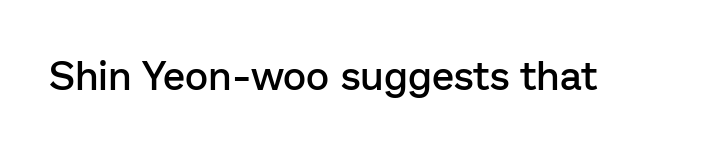
{"serif": "no", "italic": "no", "bold": "semi", "weight": "semibold", "width": "normal", "stroke_contrast": "low", "x_height": "medium", "monospaced": "no", "underline": "no", "letter_spacing": "normal", "letter_spacing_em": 0.0, "glyph_px": 40}
